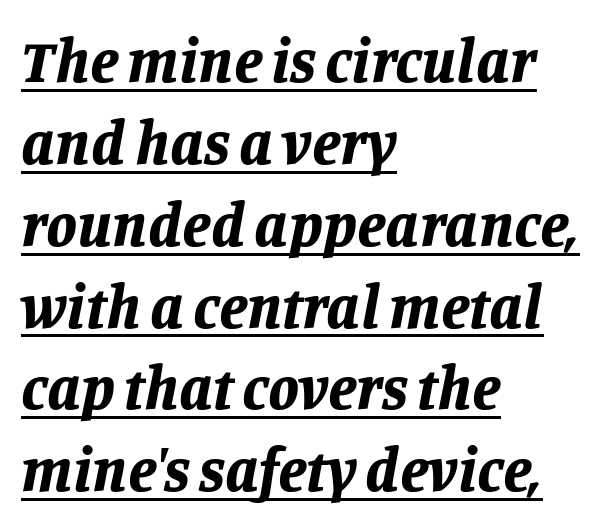
The image shows 62 px bold type, italic (leaning right); set left-aligned, normal line spacing (1.32x), normal letter spacing, underlined; low stroke contrast and a large x-height.
